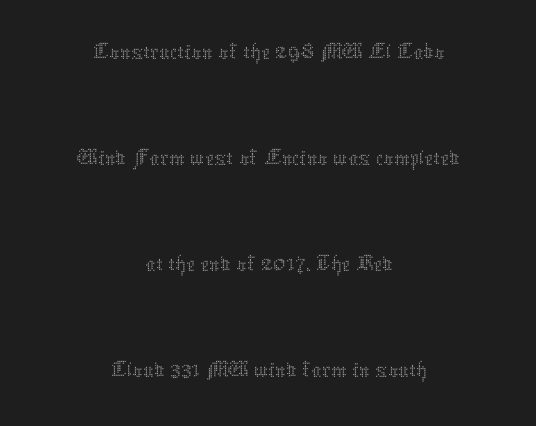
Q: Is the text bold? A: No.
Q: Is the text italic (slanted)? A: No, it is upright.
Q: Is the text underlined? A: No.
Q: How is the paragraph aligned? A: Centered.
Q: Is the spacing between letters normal or unusually wide? A: Normal.
Q: Is the spacing between lines tight, normal or loose? A: Loose.
Q: Width (condensed, normal, or wide)? A: Normal.
Q: Stroke contrast? A: Medium.
Q: x-height? A: Medium.
Q: Monospaced? A: No.
